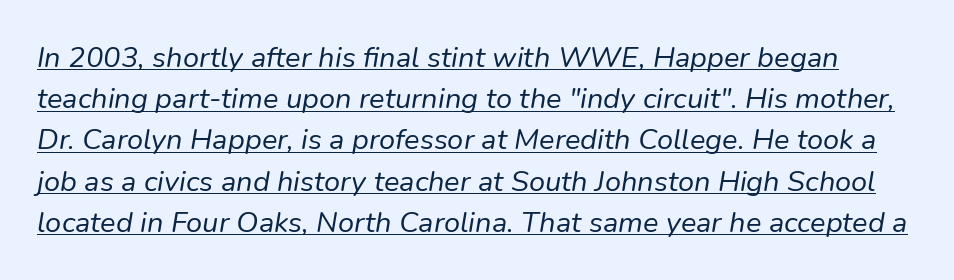
The image shows 29 px regular-weight type, italic (leaning right); set normal line spacing (1.42x), normal letter spacing, underlined; low stroke contrast and a medium x-height.
